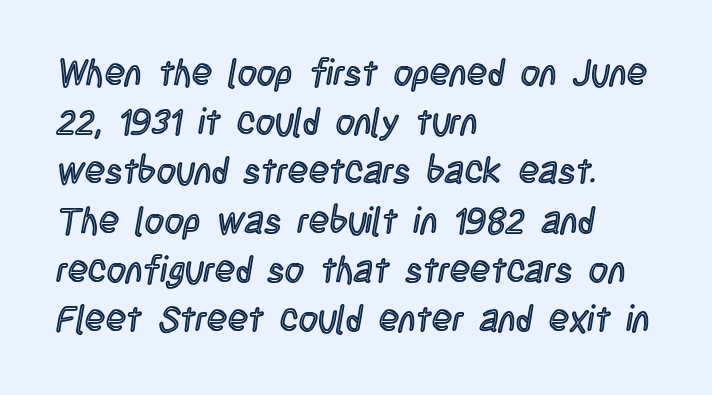
Each word holds together tightly as a unit, with standard inter-letter gaps. These lines are set flush left with a ragged right edge. The words here are not underlined. The line-height multiplier appears to be the usual default.
